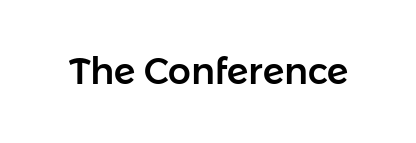
Q: Is the text italic (slanted)? A: No, it is upright.
Q: Is the typeface a serif or a sans-serif typeface? A: Sans-serif.
Q: Is the text underlined? A: No.
Q: Is the spacing between letters normal or unusually wide? A: Normal.
Q: Width (condensed, normal, or wide)? A: Normal.
Q: Stroke contrast? A: Low.
Q: x-height? A: Medium.
Q: Monospaced? A: No.
